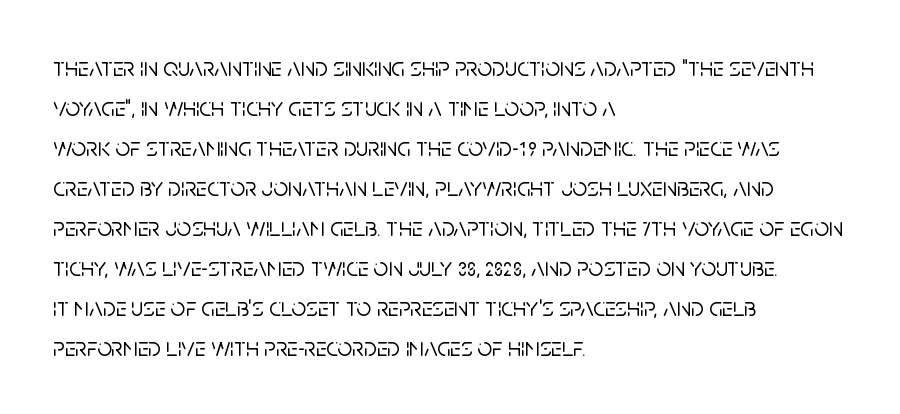
Descender tails drop into unmarked territory. Each word holds together tightly as a unit, with standard inter-letter gaps. Style check: upright. A student would call this left alignment; a typographer would say flush left, rag right. If you measured baseline to baseline, you'd find a middling distance.
